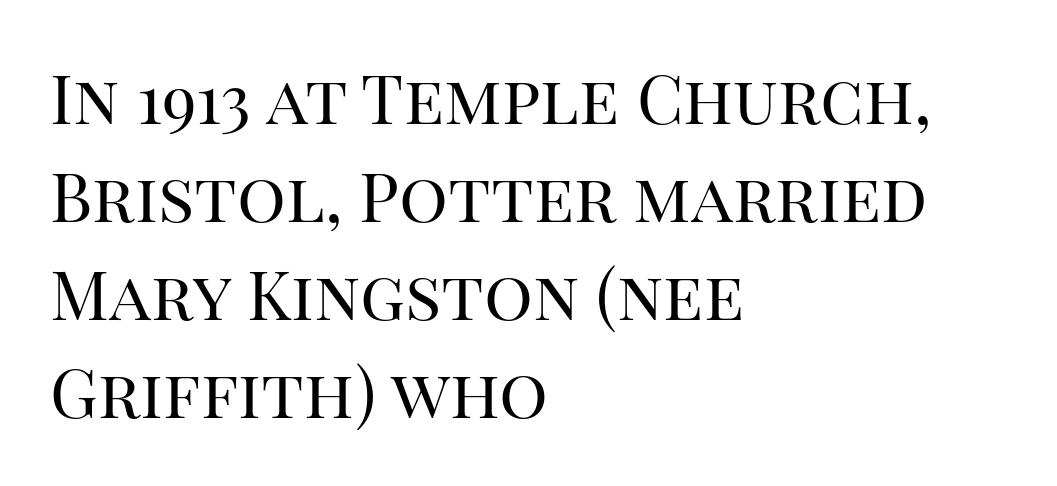
The image shows 68 px regular-weight serif type, upright; set left-aligned, normal line spacing (1.44x), normal letter spacing, not underlined; high stroke contrast and a large x-height.
